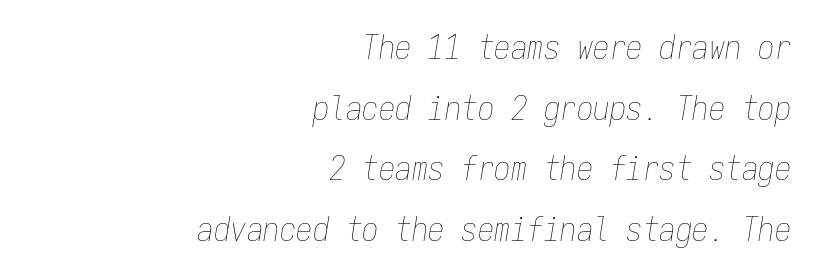
Q: Is the text bold? A: No.
Q: Is the text italic (slanted)? A: Yes, it leans right by about 9 degrees.
Q: Is the text underlined? A: No.
Q: How is the paragraph aligned? A: Right-aligned.
Q: Is the spacing between letters normal or unusually wide? A: Normal.
Q: Width (condensed, normal, or wide)? A: Condensed.
Q: Stroke contrast? A: Low.
Q: x-height? A: Medium.
Q: Monospaced? A: Yes.
